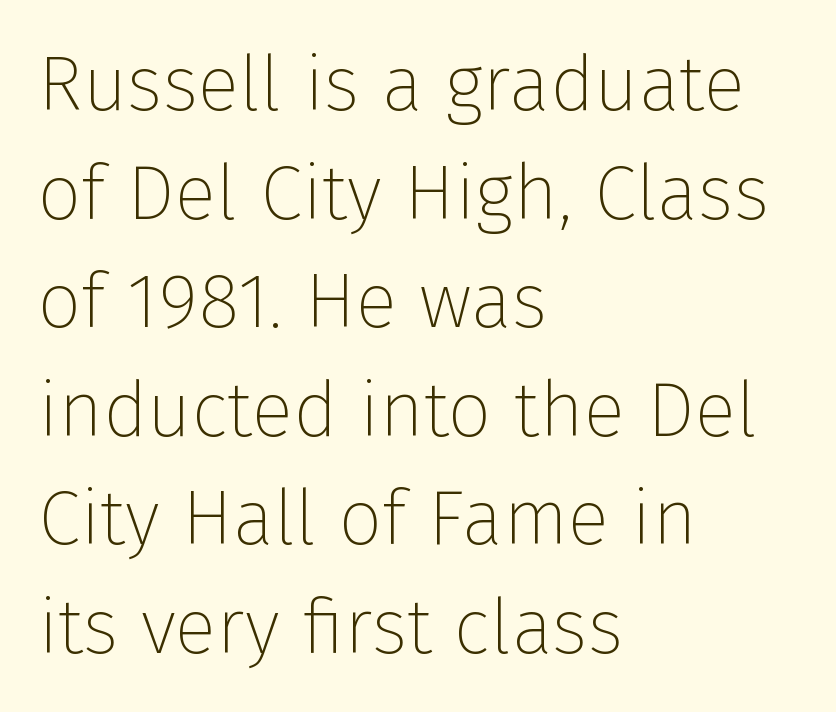
{"serif": "no", "italic": "no", "bold": "no", "weight": "thin", "width": "normal", "stroke_contrast": "low", "x_height": "medium", "monospaced": "no", "underline": "no", "align": "left", "line_spacing": "normal", "line_spacing_ratio": 1.41, "letter_spacing": "normal", "letter_spacing_em": 0.0, "glyph_px": 77}
